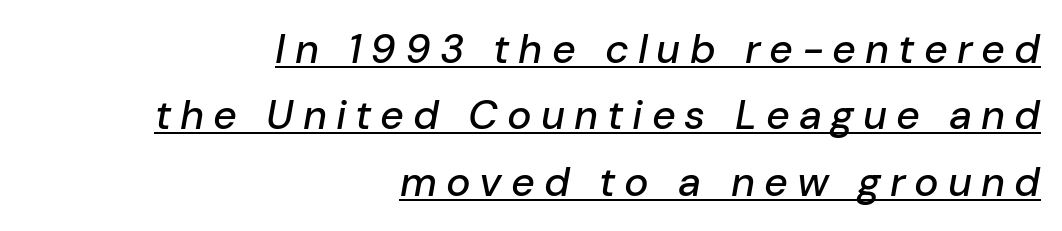
The image shows 41 px text type, italic (leaning right); set right-aligned, normal line spacing (1.62x), unusually wide letter spacing (+0.22 em), underlined; low stroke contrast and a medium x-height.
